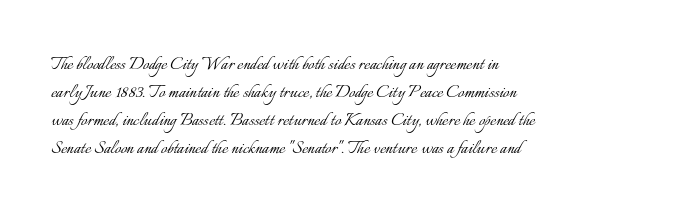
The image shows 22 px text type; set left-aligned, normal line spacing (1.27x), normal letter spacing, not underlined.
